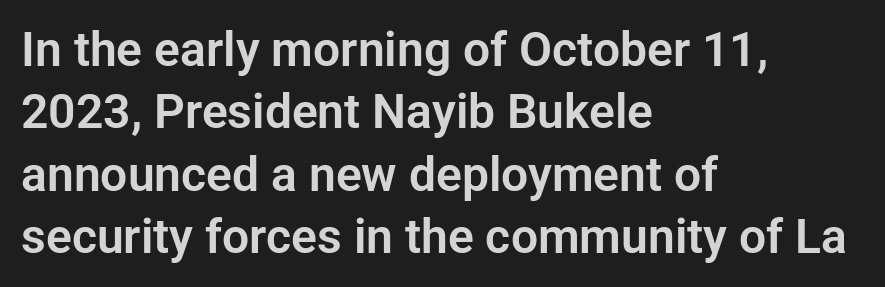
{"serif": "no", "italic": "no", "width": "normal", "stroke_contrast": "low", "x_height": "medium", "monospaced": "no", "underline": "no", "align": "left", "line_spacing": "normal", "line_spacing_ratio": 1.3, "letter_spacing": "normal", "letter_spacing_em": 0.0, "glyph_px": 48}
